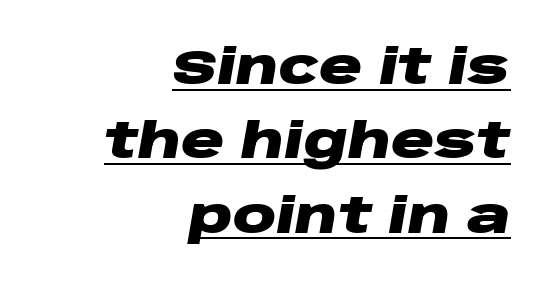
Each new line begins a customary step beneath the previous one. Horizontal alignment here is rightward, an uncommon choice for prose. Proportional: the letters do not fall into vertical columns. A dark, heavy texture on the line: the type is bold. Inter-character spacing is left at the font's built-in metrics.
